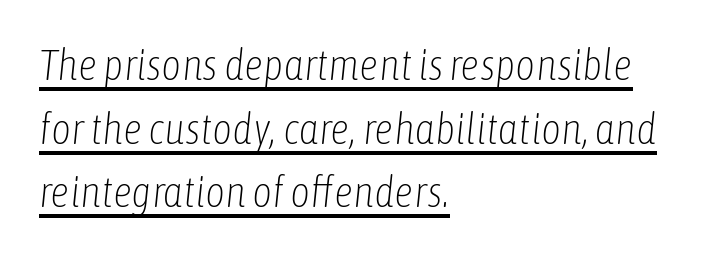
The image shows 43 px light, condensed type, italic (leaning right); set left-aligned, normal line spacing (1.48x), normal letter spacing, underlined; low stroke contrast and a medium x-height.
